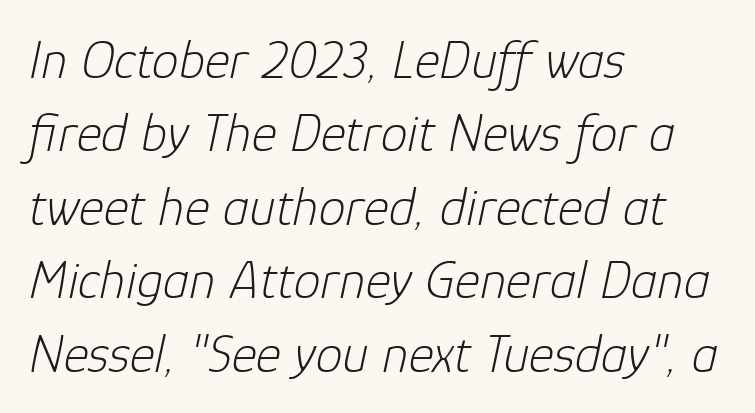
The image shows 54 px light type, italic (leaning right); set left-aligned, normal line spacing (1.36x), normal letter spacing, not underlined; low stroke contrast and a medium x-height.
